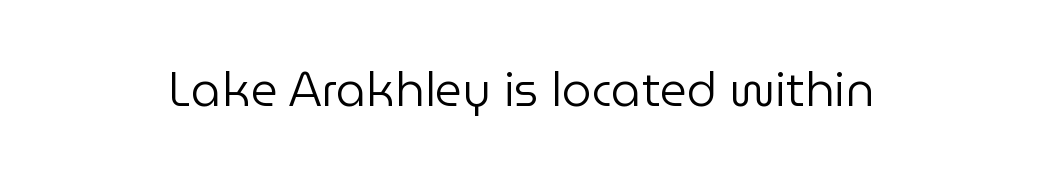
Check under the words: just untouched page. Compared with typical body copy, the letter spacing here is the same. A typesetter would call this proportional, since set widths differ per character. Vertical stems look standard width or narrower in stroke.
